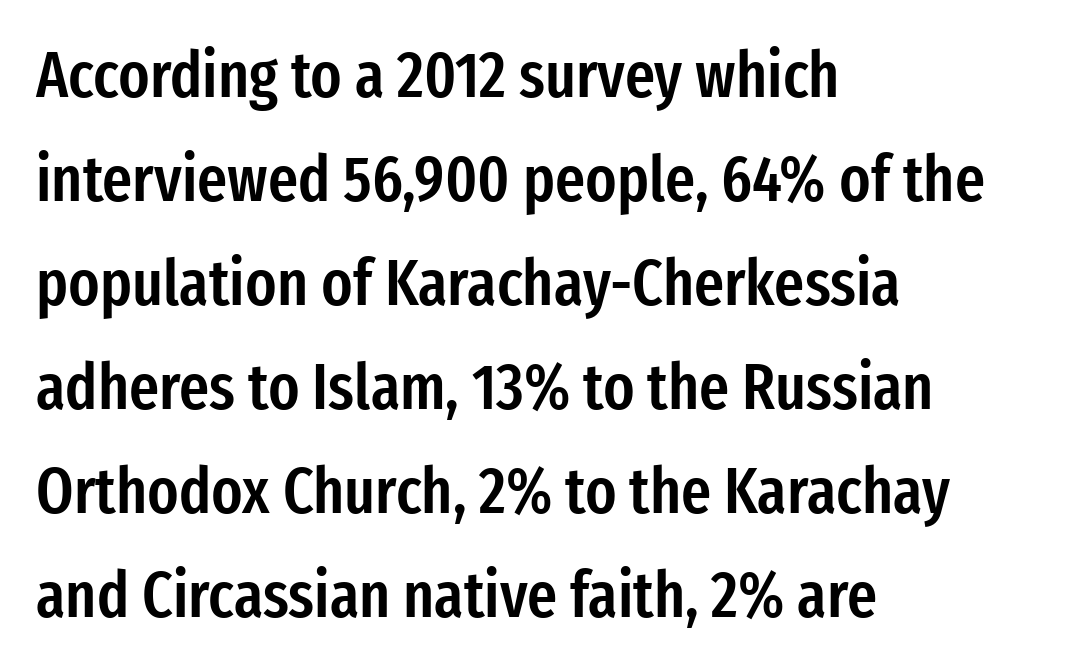
{"serif": "no", "italic": "no", "bold": "semi", "weight": "semibold", "width": "condensed", "stroke_contrast": "low", "x_height": "medium", "monospaced": "no", "underline": "no", "align": "left", "line_spacing": "normal", "line_spacing_ratio": 1.6, "letter_spacing": "normal", "letter_spacing_em": 0.0, "glyph_px": 65}
